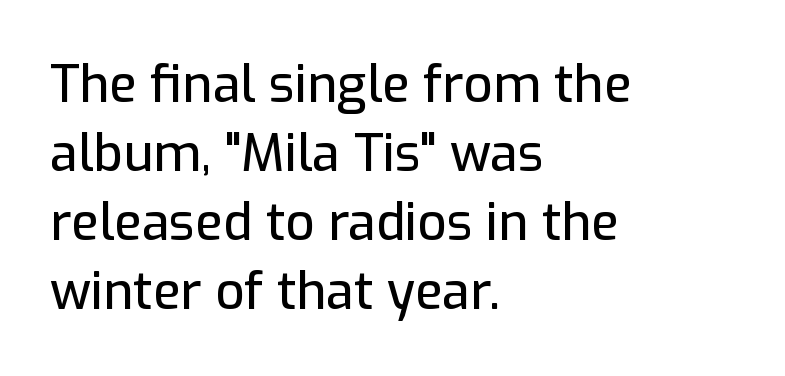
{"serif": "no", "italic": "no", "width": "normal", "stroke_contrast": "low", "x_height": "medium", "monospaced": "no", "underline": "no", "align": "left", "line_spacing": "normal", "line_spacing_ratio": 1.35, "letter_spacing": "normal", "letter_spacing_em": 0.0, "glyph_px": 51}
